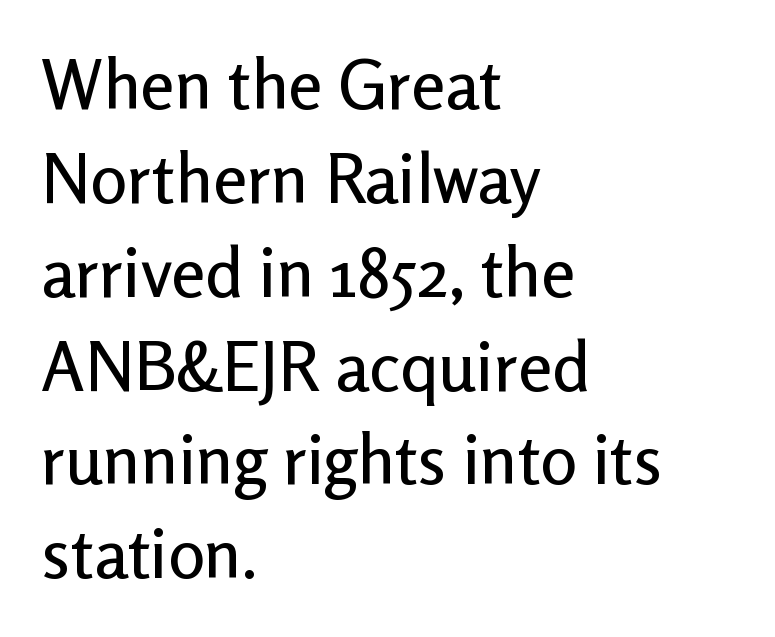
In terms of letterform style, serifs are entirely absent. The lines in this sample share a left origin and differ only in where they stop. The gaps between neighbouring characters are ordinary and unremarkable. Type without underlining. Compared with typical paragraphs, the rows here are spaced about the same.
